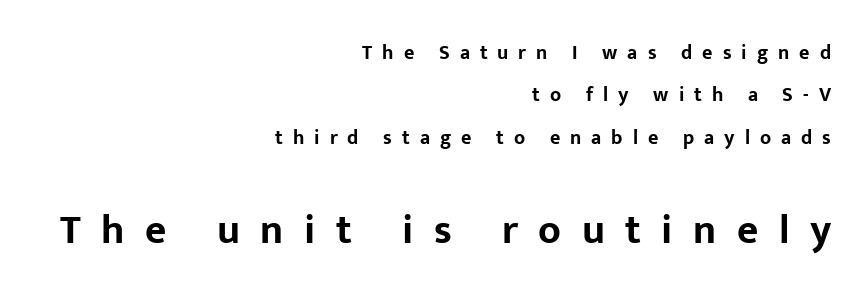
Q: Is the text bold? A: Yes.
Q: Is the text italic (slanted)? A: No, it is upright.
Q: Is the typeface a serif or a sans-serif typeface? A: Sans-serif.
Q: Is the text underlined? A: No.
Q: How is the paragraph aligned? A: Right-aligned.
Q: Is the spacing between letters normal or unusually wide? A: Unusually wide.
Q: Is the spacing between lines tight, normal or loose? A: Loose.
Q: Which block of text is set in a larger size, the first (top) or the second (bottom)? A: The second (bottom) one.
Q: Width (condensed, normal, or wide)? A: Normal.
Q: Stroke contrast? A: Low.
Q: x-height? A: Medium.
Q: Monospaced? A: No.
